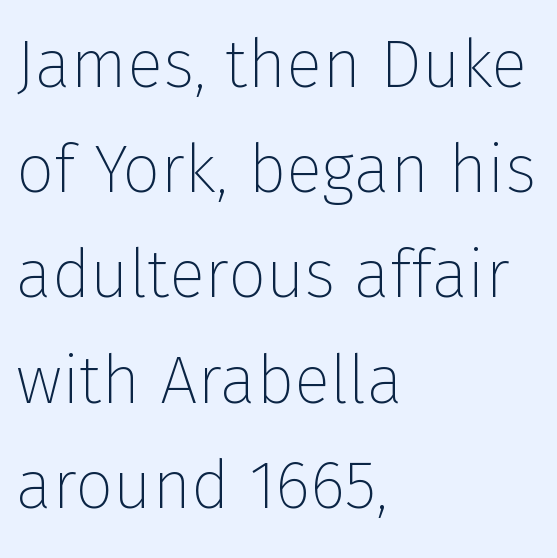
The image shows 67 px thin sans-serif type, upright; set left-aligned, normal line spacing (1.57x), normal letter spacing, not underlined; low stroke contrast and a medium x-height.
